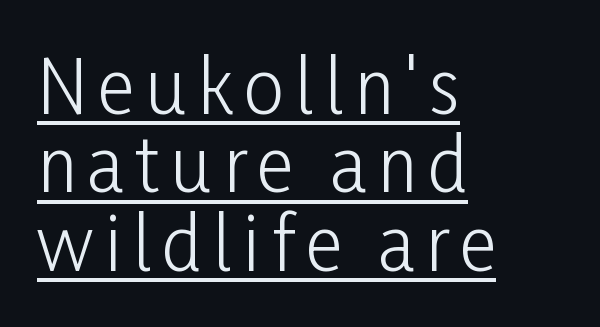
The image shows 72 px light, condensed sans-serif type, upright; set left-aligned, tight line spacing (1.09x), underlined; low stroke contrast and a medium x-height.
